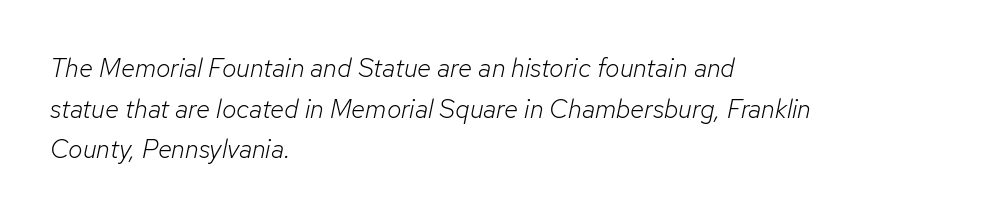
The lines in this sample share a left origin and differ only in where they stop. Just letters on the line, the space beneath them empty. This reads as an unemphasized weight, regular at the heaviest. This block has exactly the height ordinary leading produces.
